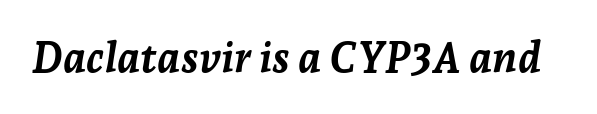
Q: Is the text bold? A: Yes.
Q: Is the text italic (slanted)? A: Yes, it leans right by about 7 degrees.
Q: Is the text underlined? A: No.
Q: Is the spacing between letters normal or unusually wide? A: Normal.
Q: Width (condensed, normal, or wide)? A: Normal.
Q: Stroke contrast? A: Low.
Q: x-height? A: Medium.
Q: Monospaced? A: No.
